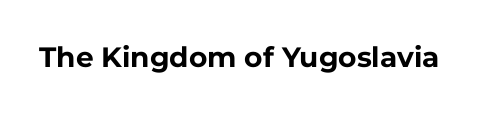
Q: Is the text bold? A: Yes.
Q: Is the text italic (slanted)? A: No, it is upright.
Q: Is the typeface a serif or a sans-serif typeface? A: Sans-serif.
Q: Is the text underlined? A: No.
Q: Is the spacing between letters normal or unusually wide? A: Normal.
Q: Width (condensed, normal, or wide)? A: Normal.
Q: Stroke contrast? A: Low.
Q: x-height? A: Medium.
Q: Monospaced? A: No.
